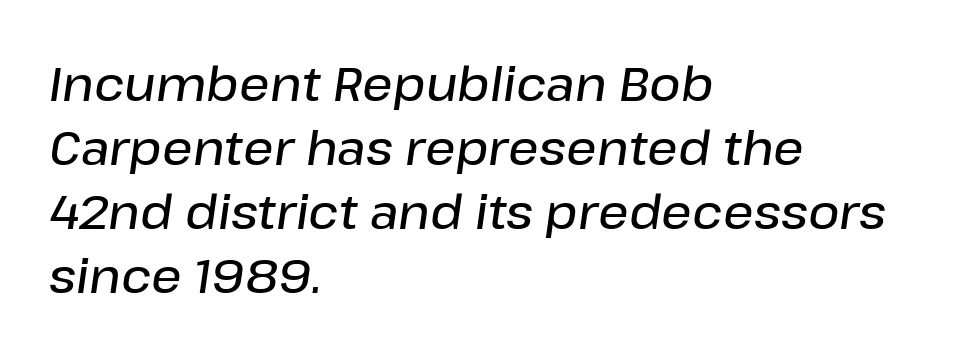
The image shows 48 px semibold type, italic (leaning right); set left-aligned, normal line spacing (1.33x), normal letter spacing, not underlined; low stroke contrast and a medium x-height.
